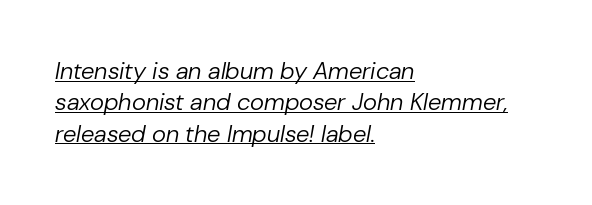
{"italic": "yes", "lean": "right", "slant_degrees": 10, "bold": "no", "underline": "yes", "align": "left", "line_spacing": "normal", "line_spacing_ratio": 1.31, "letter_spacing": "normal", "letter_spacing_em": 0.0, "glyph_px": 24}
